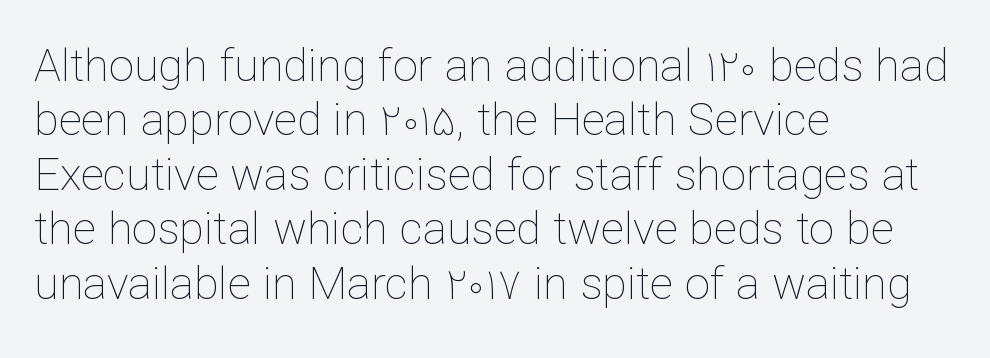
The characters are drawn with everyday or finer stroke widths. Line beginnings align vertically; line endings do not. Varying glyph widths throughout — classic text-font behaviour. Glyph-to-glyph distance matches everyday printed text. Ordinary non-slanted type is in use.
